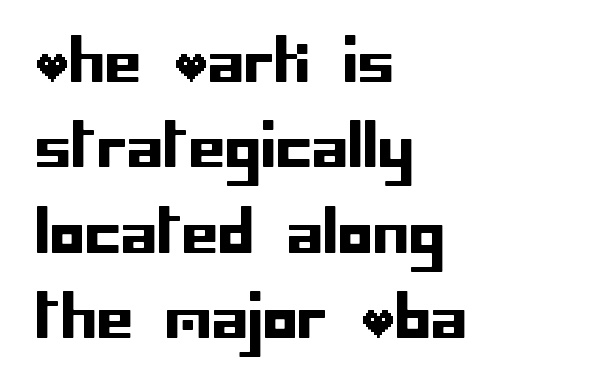
The paragraph has a hard left edge and a soft right edge. The string is rendered with underlining switched off. A typesetter would call this zero additional tracking. Each new line begins a customary step beneath the previous one. It's the straight-up-and-down kind of type. Examine the stroke ends and you'll find no serifs.
